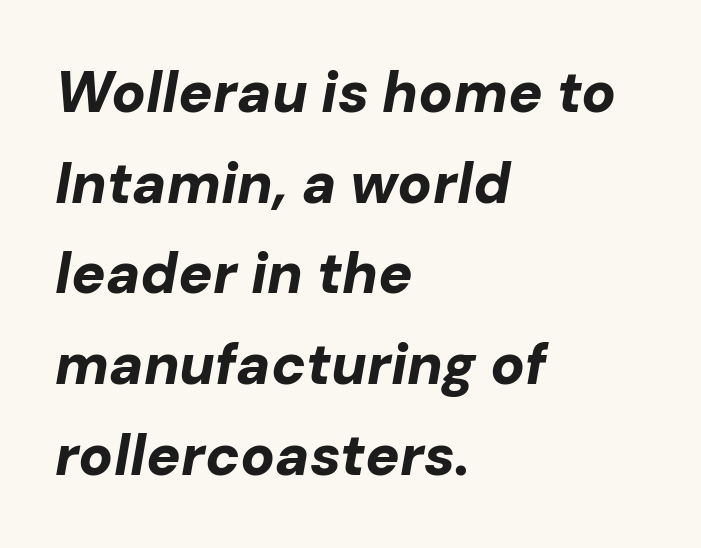
Q: Is the text bold? A: Yes.
Q: Is the text italic (slanted)? A: Yes, it leans right by about 10 degrees.
Q: Is the text underlined? A: No.
Q: How is the paragraph aligned? A: Left-aligned.
Q: Is the spacing between letters normal or unusually wide? A: Normal.
Q: Is the spacing between lines tight, normal or loose? A: Normal.
Q: Width (condensed, normal, or wide)? A: Normal.
Q: Stroke contrast? A: Low.
Q: x-height? A: Medium.
Q: Monospaced? A: No.
